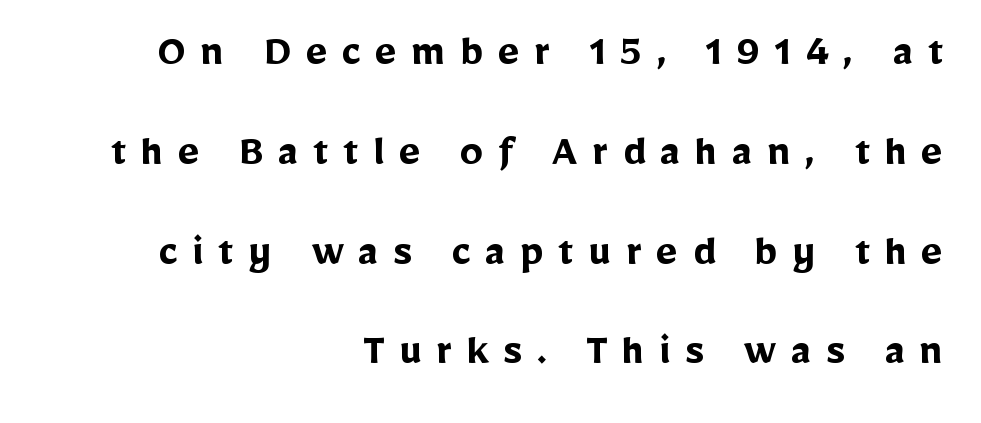
{"serif": "no", "italic": "no", "bold": "yes", "weight": "semibold", "width": "normal", "stroke_contrast": "low", "x_height": "medium", "monospaced": "no", "underline": "no", "align": "right", "line_spacing": "loose", "line_spacing_ratio": 2.17, "letter_spacing": "wide", "letter_spacing_em": 0.32, "glyph_px": 46}
